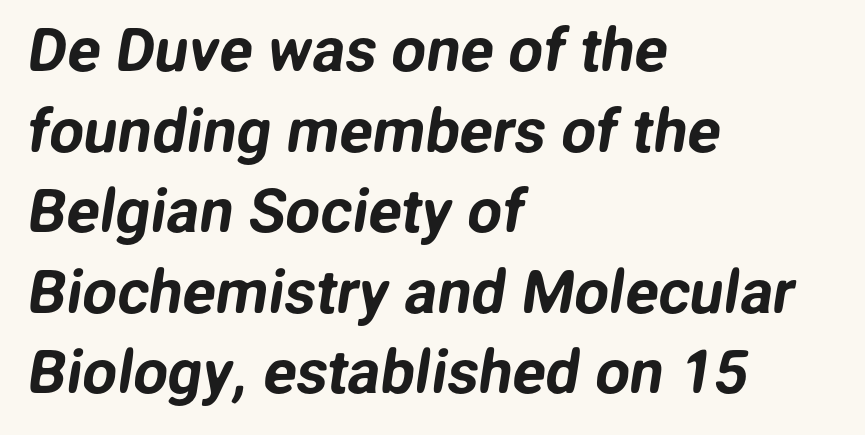
{"serif": "no", "width": "normal", "stroke_contrast": "low", "x_height": "medium", "monospaced": "no", "underline": "no", "align": "left", "line_spacing": "normal", "line_spacing_ratio": 1.32, "letter_spacing": "normal", "letter_spacing_em": 0.0, "glyph_px": 61}
